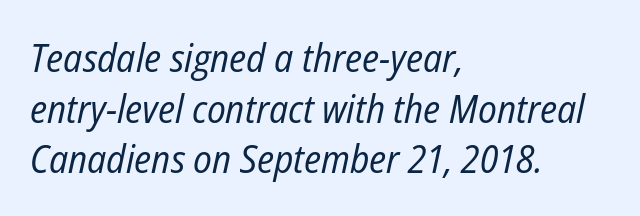
Q: Is the text bold? A: No.
Q: Is the text italic (slanted)? A: Yes, it leans right by about 12 degrees.
Q: Is the text underlined? A: No.
Q: How is the paragraph aligned? A: Left-aligned.
Q: Is the spacing between letters normal or unusually wide? A: Normal.
Q: Is the spacing between lines tight, normal or loose? A: Normal.
Q: Width (condensed, normal, or wide)? A: Condensed.
Q: Stroke contrast? A: Low.
Q: x-height? A: Medium.
Q: Monospaced? A: No.
